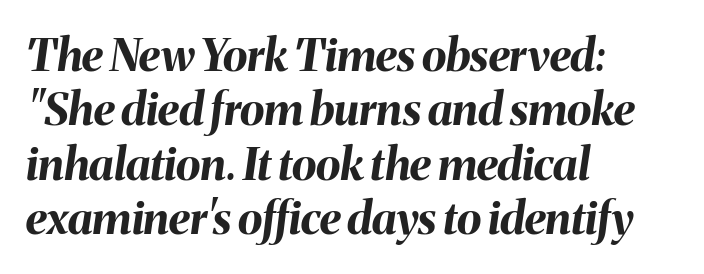
The image shows 45 px bold type, italic (leaning right); set left-aligned, line spacing 1.21x, normal letter spacing, not underlined; medium stroke contrast and a medium x-height.
